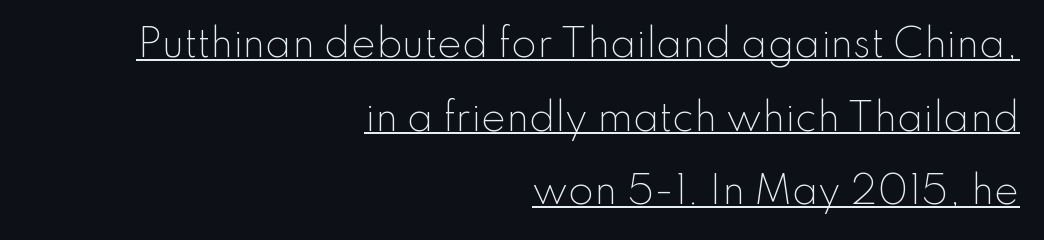
{"serif": "no", "italic": "no", "bold": "no", "weight": "light", "width": "normal", "stroke_contrast": "low", "x_height": "small", "monospaced": "no", "underline": "yes", "align": "right", "line_spacing": "loose", "line_spacing_ratio": 1.99, "letter_spacing": "normal", "letter_spacing_em": 0.0, "glyph_px": 37}
